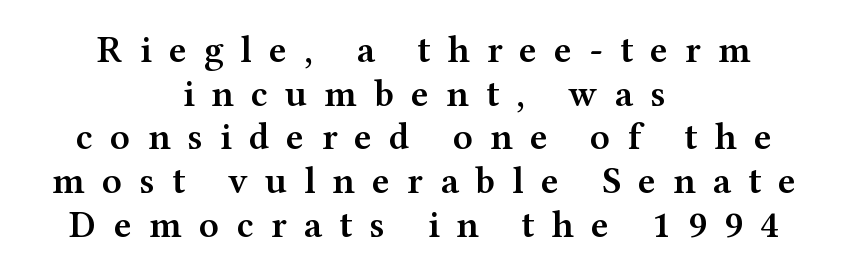
Do the characters align in a grid? No, the font is proportional. The string is rendered with underlining switched off. The letters stand upright; this is a roman face. The sample has been set in demibold, a notch under bold.
